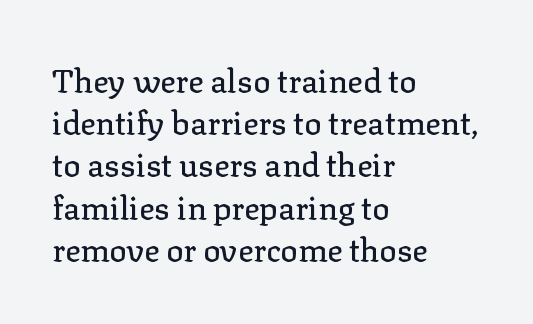
In terms of leading, this rendering sits right in the middle. The text block is weighted toward the left margin, trailing off unevenly rightward. Clear beneath every line of the passage. The passage shown is typed in a proportional face where columns would drift. A typesetter would mark this as roman, not italic. Honestly, the letter spacing is just normal — you wouldn't notice it.
